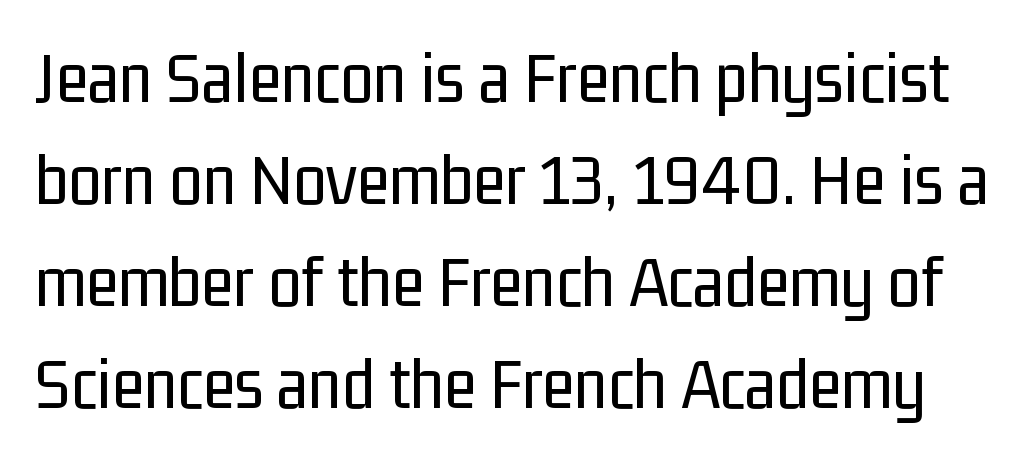
The image shows 75 px regular-weight, condensed sans-serif type, upright; set normal line spacing (1.36x), normal letter spacing, not underlined; low stroke contrast and a medium x-height.
